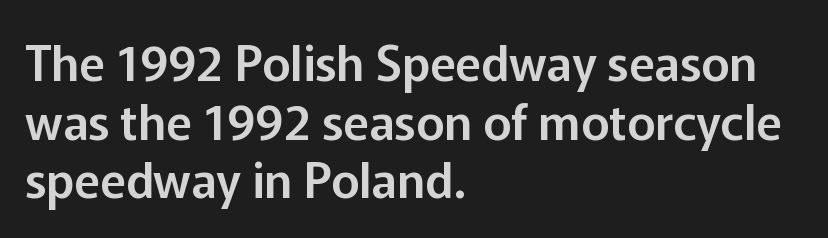
{"serif": "no", "italic": "no", "width": "normal", "stroke_contrast": "low", "x_height": "medium", "monospaced": "no", "underline": "no", "align": "left", "line_spacing_ratio": 1.22, "letter_spacing": "normal", "letter_spacing_em": 0.0, "glyph_px": 48}
